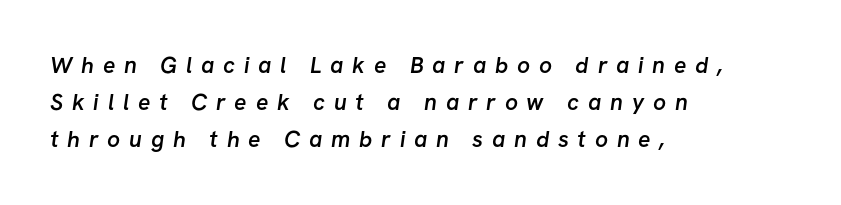
Caption: semibold face, moderately heavy strokes. This block has exactly the height ordinary leading produces. Unmarked baselines from the first word to the last. The passage shown has open, widely tracked lettering throughout. If you drew a ruler down the left edge, every line would touch it.
